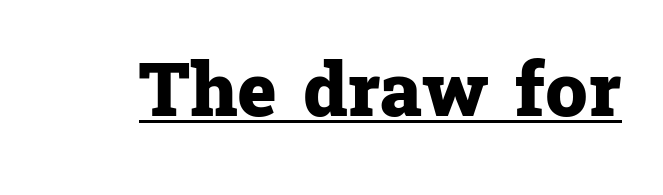
Q: Is the text bold? A: Yes.
Q: Is the text italic (slanted)? A: No, it is upright.
Q: Is the typeface a serif or a sans-serif typeface? A: Serif.
Q: Is the text underlined? A: Yes.
Q: Is the spacing between letters normal or unusually wide? A: Normal.
Q: Width (condensed, normal, or wide)? A: Normal.
Q: Stroke contrast? A: Low.
Q: x-height? A: Medium.
Q: Monospaced? A: No.
